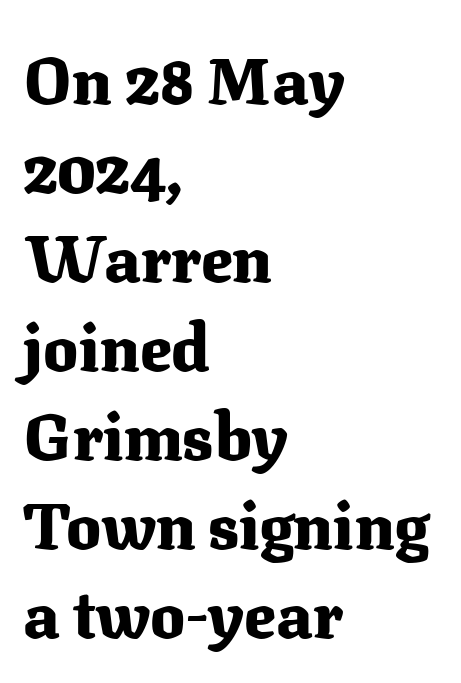
Thick stems and heavy bowls — unmistakably bold. The letterforms sit shoulder to shoulder at normal distance. Just letters on the line, the space beneath them empty. The letters stand straight up with perfectly vertical stems. Line starts are locked; line ends wander.
